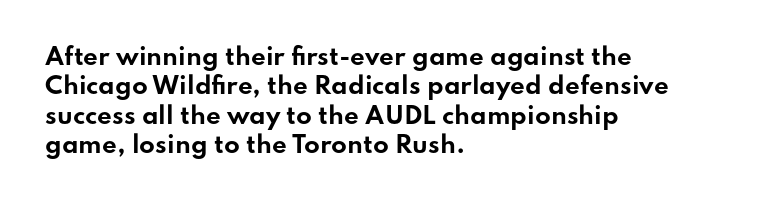
In terms of posture, this sample is upright. Whoever set this chose a conventional vertical rhythm. The space directly below the letters is spotless. A typesetter would call this zero additional tracking.
